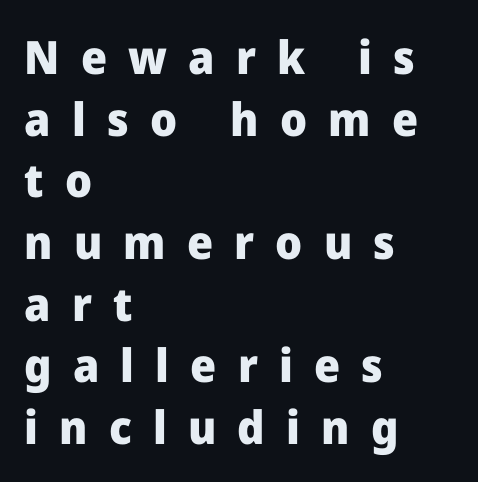
The image shows 46 px heavy sans-serif type, upright; set left-aligned, normal line spacing (1.34x), unusually wide letter spacing (+0.46 em), not underlined; low stroke contrast and a medium x-height.
